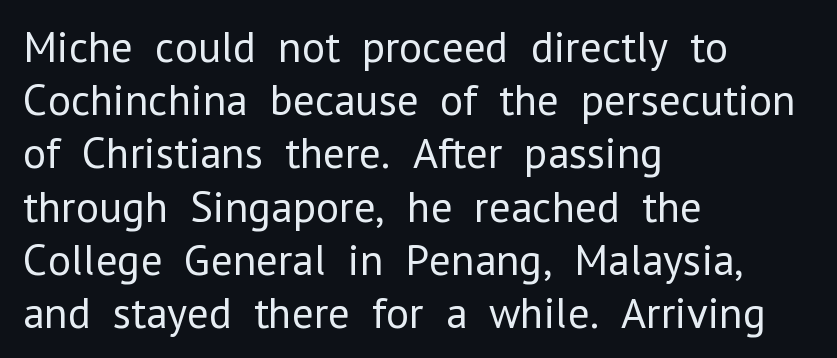
The image shows 44 px regular-weight sans-serif type, upright; set left-aligned, line spacing 1.21x, normal letter spacing, not underlined; low stroke contrast and a medium x-height.
